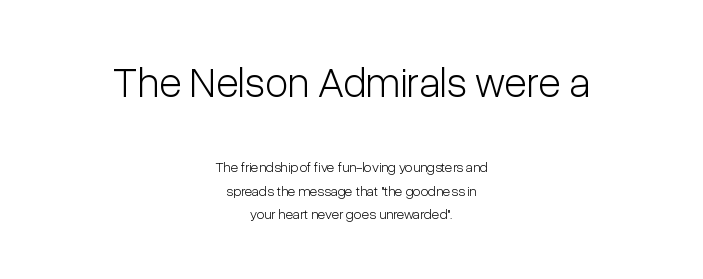
{"serif": "no", "italic": "no", "bold": "no", "weight": "light", "width": "condensed", "stroke_contrast": "low", "x_height": "medium", "monospaced": "no", "underline": "no", "align": "center", "line_spacing": "normal", "line_spacing_ratio": 1.66, "letter_spacing": "normal", "letter_spacing_em": 0.0, "larger_block": "first", "size_ratio": 3.0, "glyph_px": 42}
